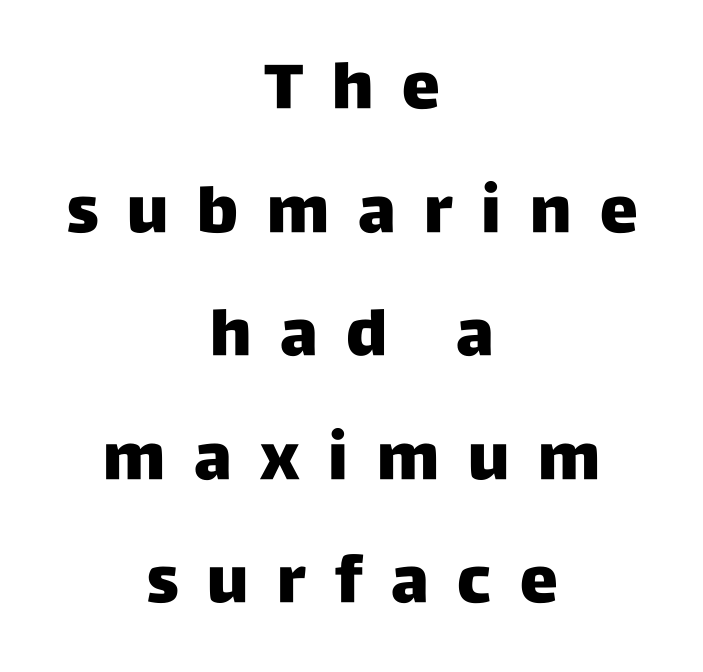
The whitespace from short lines is split evenly between both sides. These lines have a slow, spaced-out rhythm from letter to letter. A typesetter would mark this as roman, not italic. You could not count columns in this text — the font is proportionally spaced.
